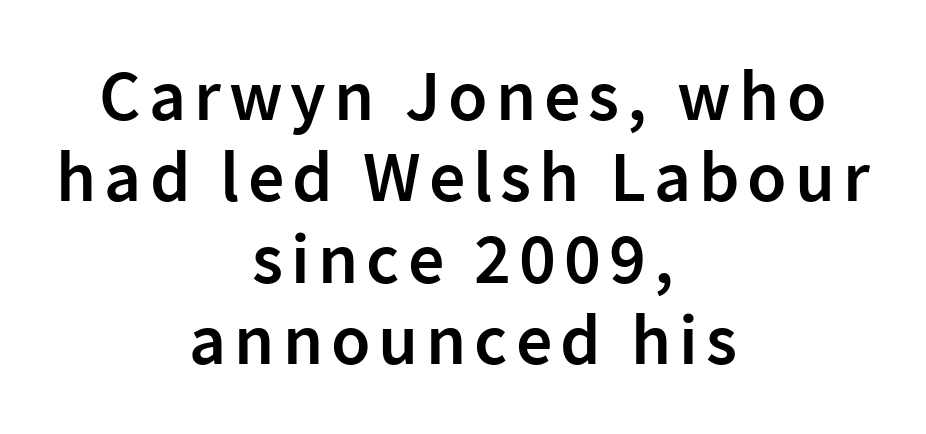
Q: Is the text bold? A: Semi-bold.
Q: Is the text italic (slanted)? A: No, it is upright.
Q: Is the typeface a serif or a sans-serif typeface? A: Sans-serif.
Q: Is the text underlined? A: No.
Q: How is the paragraph aligned? A: Centered.
Q: Is the spacing between lines tight, normal or loose? A: Tight.
Q: Width (condensed, normal, or wide)? A: Normal.
Q: Stroke contrast? A: Low.
Q: x-height? A: Medium.
Q: Monospaced? A: No.
